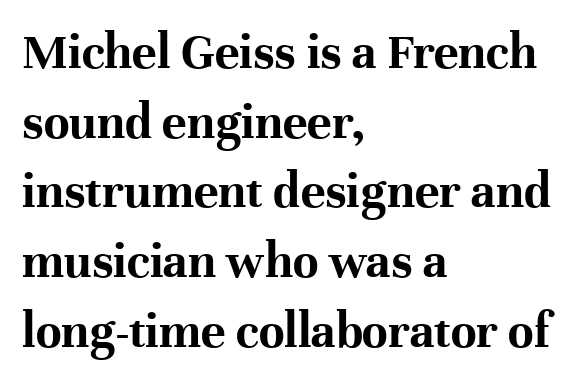
{"serif": "yes", "italic": "no", "bold": "yes", "weight": "bold", "width": "normal", "stroke_contrast": "high", "x_height": "medium", "monospaced": "no", "underline": "no", "align": "left", "line_spacing": "normal", "line_spacing_ratio": 1.34, "letter_spacing": "normal", "letter_spacing_em": 0.0, "glyph_px": 52}
